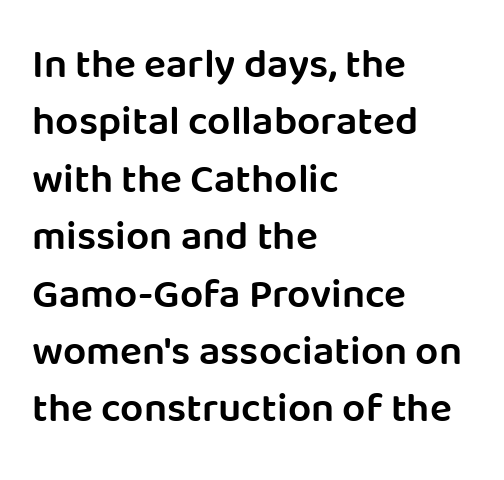
Q: Is the text bold? A: Semi-bold.
Q: Is the text italic (slanted)? A: No, it is upright.
Q: Is the typeface a serif or a sans-serif typeface? A: Sans-serif.
Q: Is the text underlined? A: No.
Q: How is the paragraph aligned? A: Left-aligned.
Q: Is the spacing between letters normal or unusually wide? A: Normal.
Q: Is the spacing between lines tight, normal or loose? A: Normal.
Q: Width (condensed, normal, or wide)? A: Normal.
Q: Stroke contrast? A: Low.
Q: x-height? A: Large.
Q: Monospaced? A: No.
